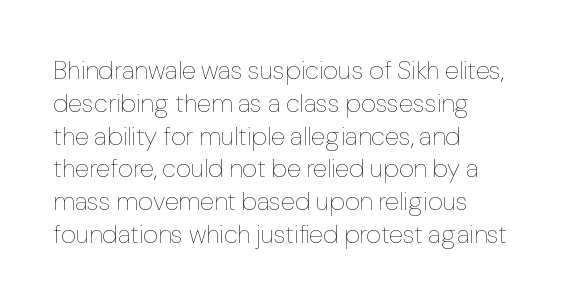
The image shows 26 px text type, upright; set left-aligned, normal line spacing (1.26x), normal letter spacing, not underlined.
